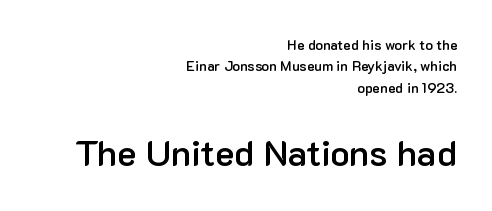
{"serif": "no", "italic": "no", "bold": "semi", "weight": "semibold", "width": "normal", "stroke_contrast": "low", "x_height": "medium", "monospaced": "no", "underline": "no", "align": "right", "line_spacing": "normal", "line_spacing_ratio": 1.52, "letter_spacing": "normal", "letter_spacing_em": 0.0, "larger_block": "second", "size_ratio": 2.57, "glyph_px": 36}
